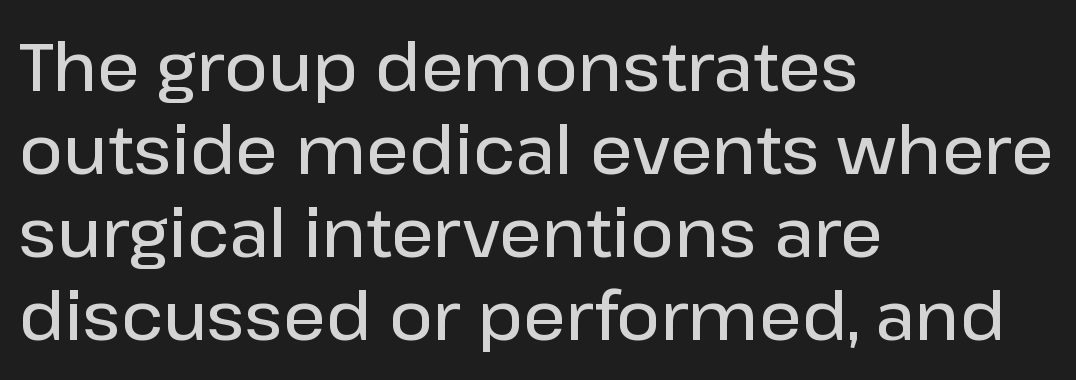
The face used here is proportionally spaced, like ordinary book or web type. Font category for this specimen: sans-serif. Glyph-to-glyph distance matches everyday printed text. A roman cut, with each character standing at attention. This is the in-between weight designers call semibold or demi. The passage shown is not underscored anywhere.
